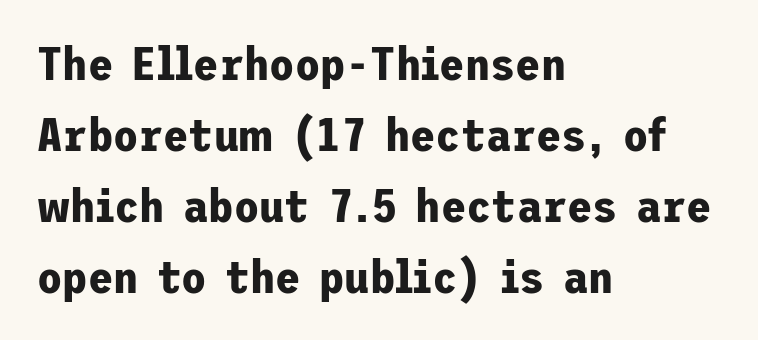
Q: Is the text bold? A: Yes.
Q: Is the text italic (slanted)? A: No, it is upright.
Q: Is the typeface a serif or a sans-serif typeface? A: Sans-serif.
Q: Is the text underlined? A: No.
Q: How is the paragraph aligned? A: Left-aligned.
Q: Is the spacing between letters normal or unusually wide? A: Normal.
Q: Is the spacing between lines tight, normal or loose? A: Normal.
Q: Width (condensed, normal, or wide)? A: Normal.
Q: Stroke contrast? A: Low.
Q: x-height? A: Medium.
